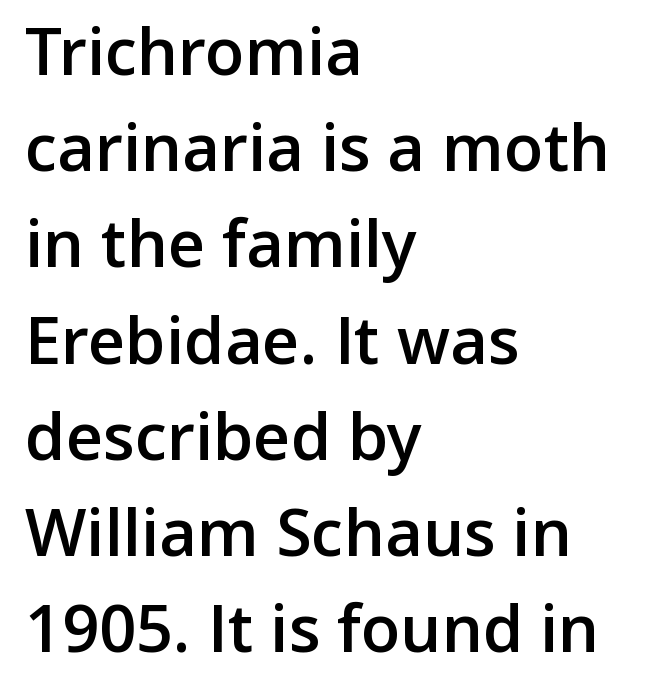
The setting favours the left margin, as ordinary paragraphs usually do. Decoration check: the copy has no underline. You can tell it's not italic because the verticals are truly vertical. No feet cap the strokes, marking this as sans-serif type.
